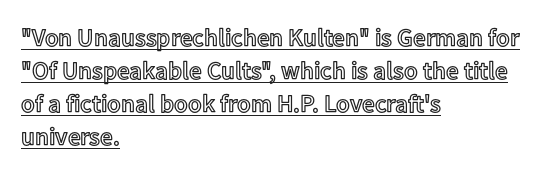
The image shows 25 px text type, upright; set left-aligned, normal line spacing (1.32x), normal letter spacing, underlined.
